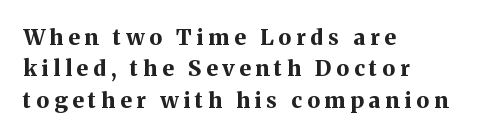
Rule under the text: the space is simply empty. Italic? Not at all — the glyphs are vertical. The passage shown stacks its lines at a standard gap. In terms of weight, the rendering is a true, heavy bold.
